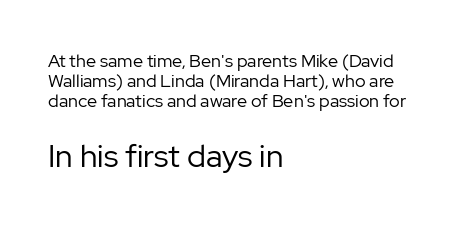
Summary of vertical rhythm: compact, with narrow interline spacing. These lines are set flush left with a ragged right edge. There is no visible air inserted between adjacent glyphs. Typographically, this falls in the sans-serif category. Italic? Not at all — the glyphs are vertical. This is not heavy type; no bold has been used.
